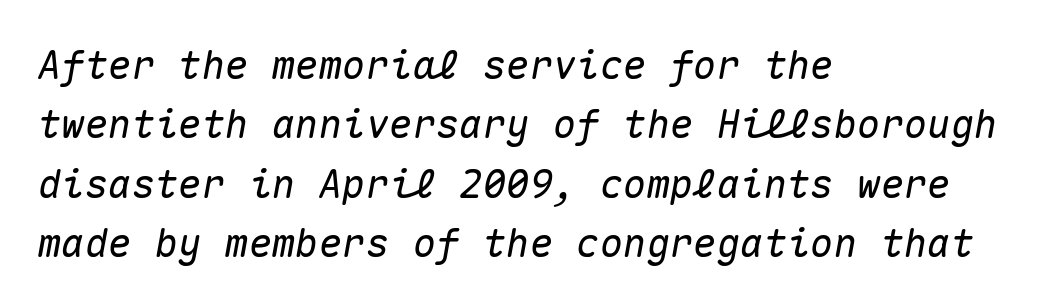
The image shows 39 px text type, italic (leaning right), monospaced; set left-aligned, normal line spacing (1.52x), normal letter spacing, not underlined; medium stroke contrast and a medium x-height.
